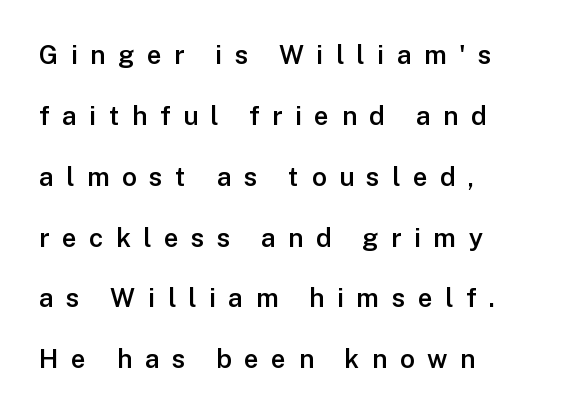
Q: Is the text bold? A: Semi-bold.
Q: Is the text italic (slanted)? A: No, it is upright.
Q: Is the text underlined? A: No.
Q: How is the paragraph aligned? A: Left-aligned.
Q: Is the spacing between letters normal or unusually wide? A: Unusually wide.
Q: Is the spacing between lines tight, normal or loose? A: Loose.
